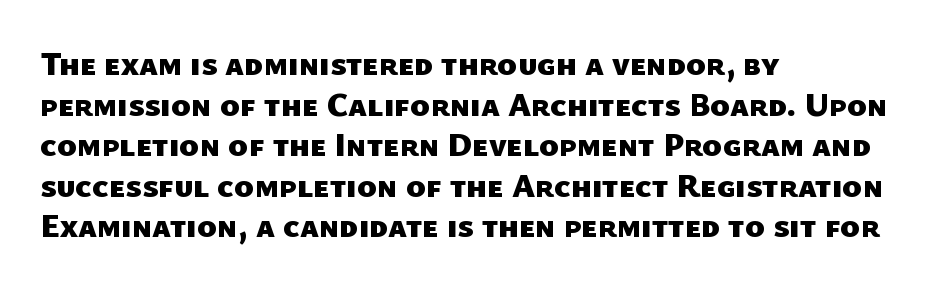
This is sans-serif lettering, the kind often seen on screens and signage. These lines carry a lot of weight — the face is fully bold. Every row of glyphs begins at an identical x-position on the left. The passage shown is typed in a proportional face where columns would drift. The space beneath each line is pristine and unruled.
